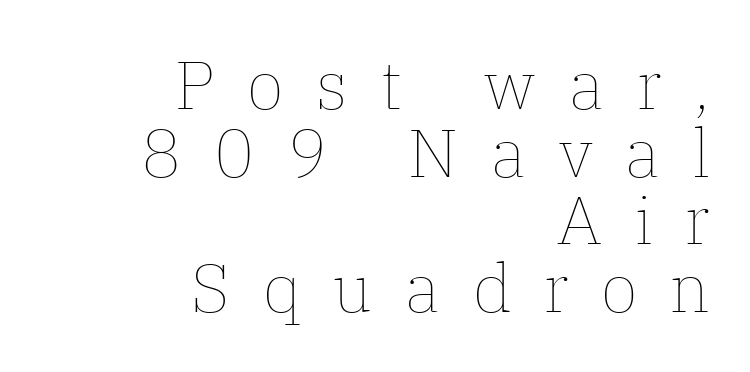
{"italic": "no", "bold": "no", "weight": "thin", "width": "normal", "stroke_contrast": "low", "x_height": "medium", "monospaced": "no", "underline": "no", "align": "right", "line_spacing": "tight", "line_spacing_ratio": 1.01, "letter_spacing": "wide", "letter_spacing_em": 0.49, "glyph_px": 67}
